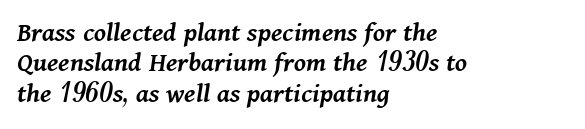
Q: Is the text bold? A: Semi-bold.
Q: Is the text italic (slanted)? A: Yes, it leans right by about 11 degrees.
Q: Is the text underlined? A: No.
Q: How is the paragraph aligned? A: Left-aligned.
Q: Is the spacing between letters normal or unusually wide? A: Normal.
Q: Is the spacing between lines tight, normal or loose? A: Tight.
Q: Width (condensed, normal, or wide)? A: Normal.
Q: Stroke contrast? A: Medium.
Q: x-height? A: Medium.
Q: Monospaced? A: No.
